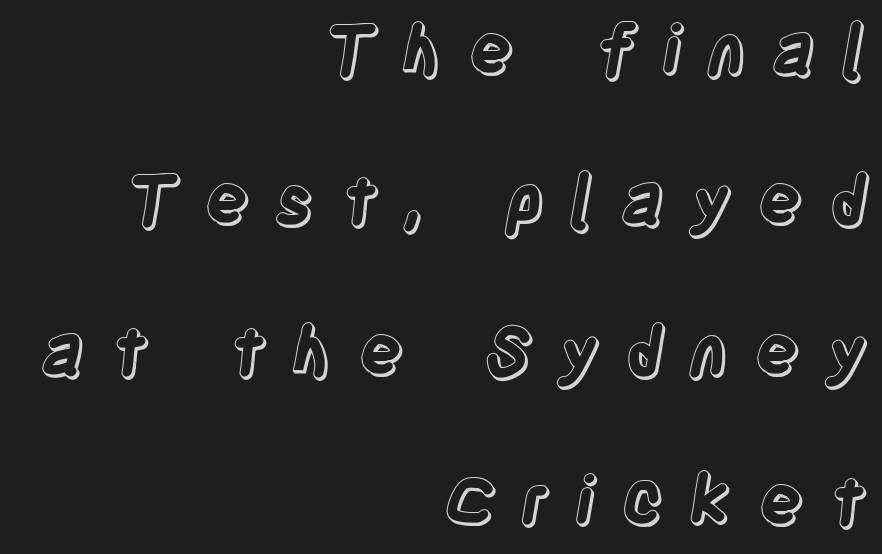
The image shows 68 px condensed type; set right-aligned, loose line spacing (2.21x), unusually wide letter spacing (+0.36 em), not underlined; a large x-height.
